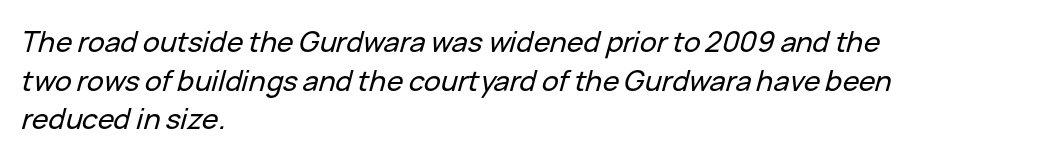
Q: Is the text italic (slanted)? A: Yes, it leans right by about 15 degrees.
Q: Is the text underlined? A: No.
Q: How is the paragraph aligned? A: Left-aligned.
Q: Is the spacing between letters normal or unusually wide? A: Normal.
Q: Is the spacing between lines tight, normal or loose? A: Normal.
Q: Width (condensed, normal, or wide)? A: Normal.
Q: Stroke contrast? A: Low.
Q: x-height? A: Medium.
Q: Monospaced? A: No.
